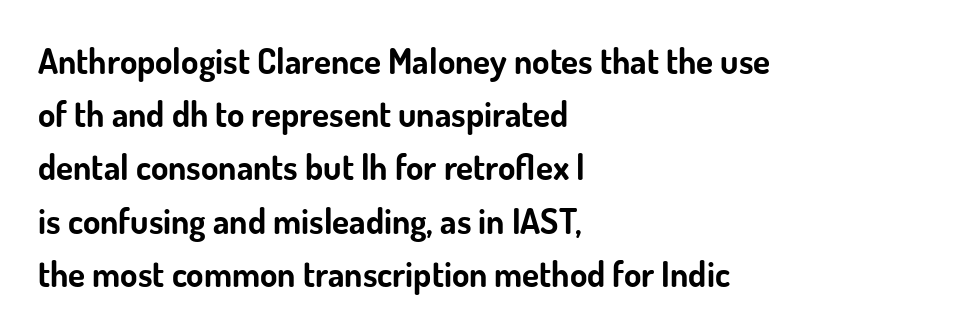
The image shows 35 px bold sans-serif type, upright; set left-aligned, normal line spacing (1.52x), normal letter spacing, not underlined; low stroke contrast and a small x-height.
